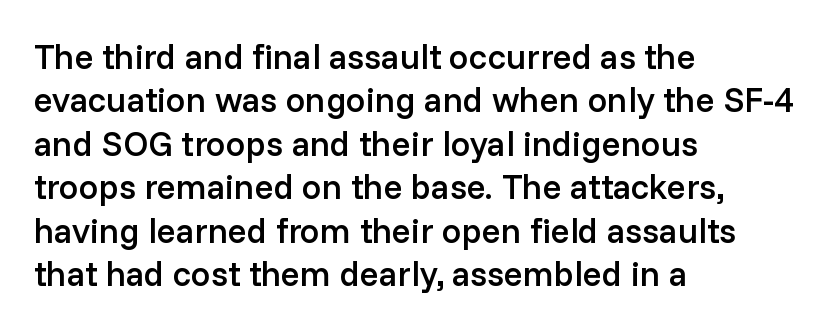
Characters follow at the spacing the type designer built in. Every letter is mildly thick-stroked: semibold rather than bold. Italic? Not at all — the glyphs are vertical. Nothing sits at the stroke ends, so this counts as sans-serif. Bare-footed words on every line. The lines in this sample share a left origin and differ only in where they stop.
